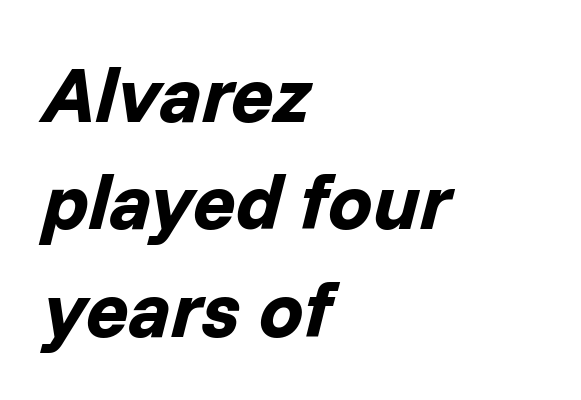
The image shows 79 px bold type, italic (leaning right); set left-aligned, normal line spacing (1.36x), normal letter spacing, not underlined; low stroke contrast and a medium x-height.
